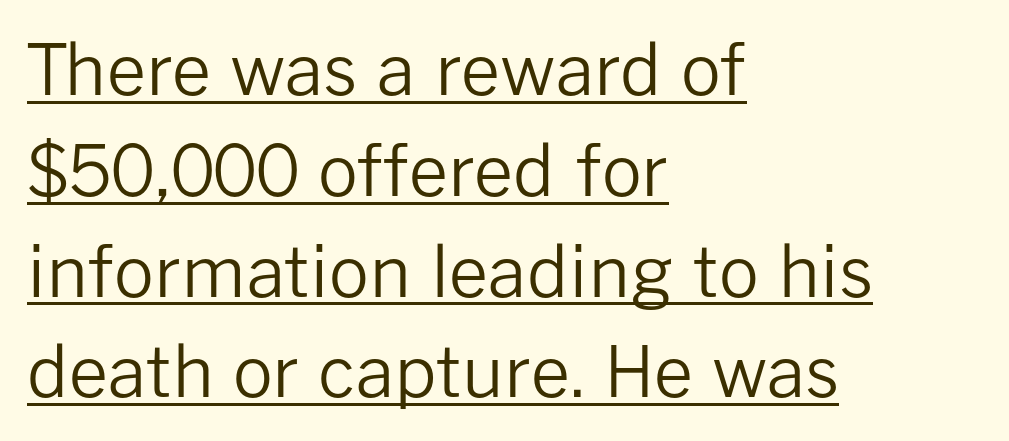
Italic? Not at all — the glyphs are vertical. Between one letter and the next there's only the usual sliver of space. Compared with a centered layout, this one pins lines to the left instead. The rows are spaced the way most documents space them. Each stroke keeps to a modest, everyday thickness or less. The font family rendered here belongs to the sans-serif group.
